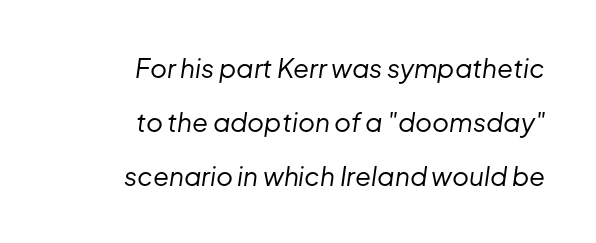
Each word holds together tightly as a unit, with standard inter-letter gaps. Caption: multi-line text, flush right, ragged left. The rendering applies a slant to the glyphs. The passage shown stacks its lines with a broad gap. Ink coverage per letter is moderate at most.
